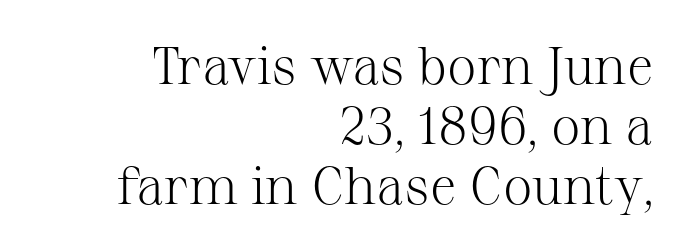
Look at the tracking — it's just the regular setting, nothing added. The paragraph has a hard right edge and a soft left edge. Each letter keeps its own natural width here, so spacing adapts to shape. The font is comparable to plain body text, perhaps lighter.
